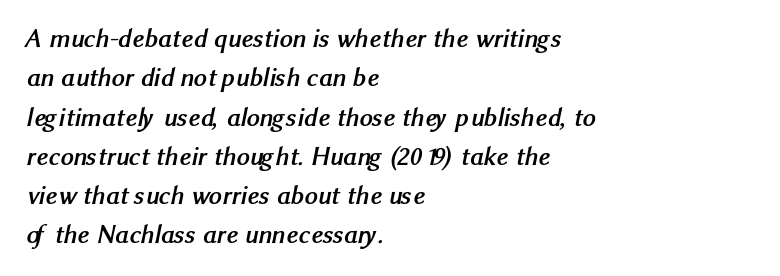
The image shows 26 px bold type; set left-aligned, normal line spacing (1.51x), normal letter spacing, not underlined.
